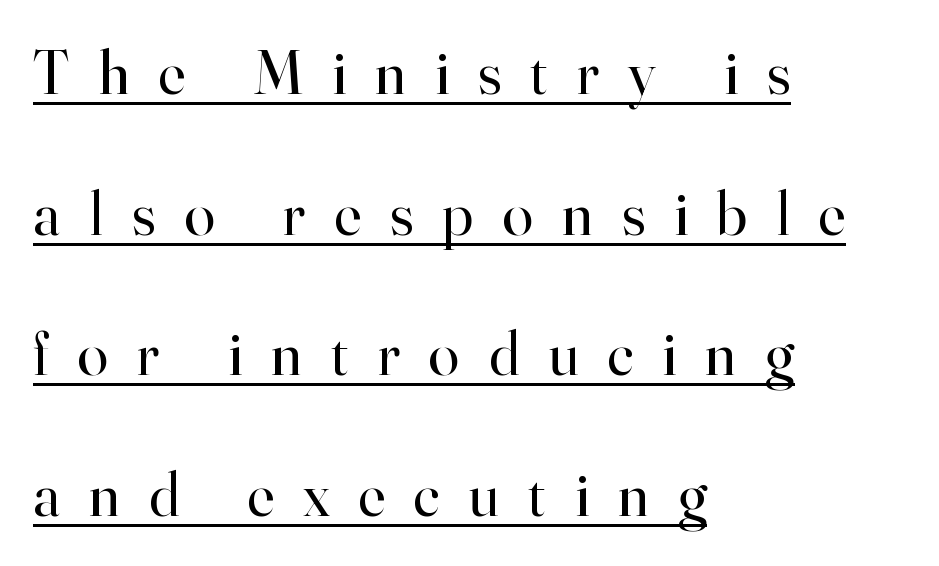
The letterforms sit at book weight or below. These characters rest on top of a visible drawn line. Airy leading. Each letter keeps its own natural width here, so spacing adapts to shape.
